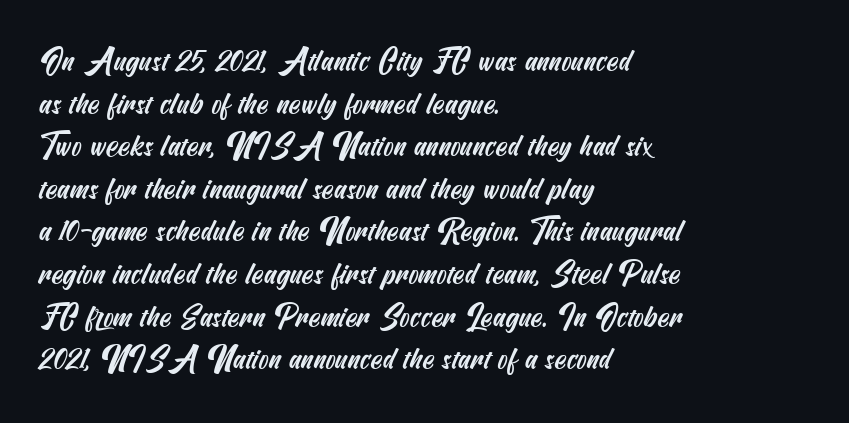
{"serif": "no", "width": "condensed", "stroke_contrast": "medium", "x_height": "small", "underline": "no", "align": "left", "line_spacing": "normal", "line_spacing_ratio": 1.42, "letter_spacing": "normal", "letter_spacing_em": 0.0, "glyph_px": 30}
